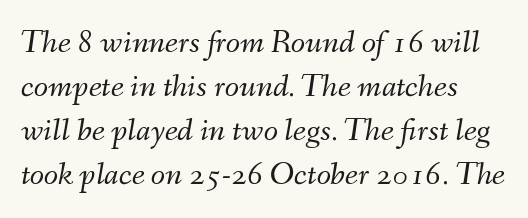
Q: Is the text bold? A: No.
Q: Is the text italic (slanted)? A: Yes, it leans right by about 9 degrees.
Q: Is the text underlined? A: No.
Q: How is the paragraph aligned? A: Left-aligned.
Q: Is the spacing between letters normal or unusually wide? A: Normal.
Q: Is the spacing between lines tight, normal or loose? A: Normal.
Q: Width (condensed, normal, or wide)? A: Normal.
Q: Stroke contrast? A: Medium.
Q: x-height? A: Small.
Q: Monospaced? A: No.
